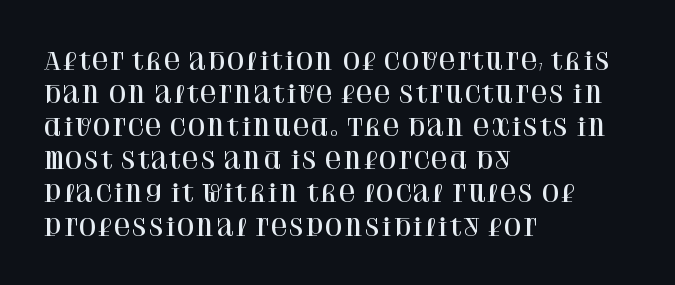
The block of text has a typical density, with ordinary space between rows. Tracking here is standard; glyphs follow each other at the usual distance. The strip under each line holds only bare page. The lettering holds an erect, upright posture throughout. Teacher's note: observe the even left margin — that is flush-left alignment.
